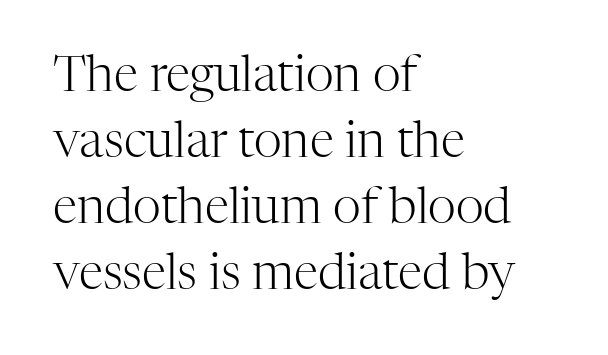
The image shows 49 px light serif type, upright; set left-aligned, normal line spacing (1.35x), normal letter spacing, not underlined; high stroke contrast and a medium x-height.
